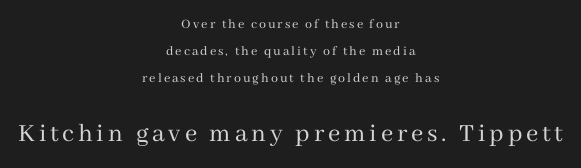
Q: Is the text bold? A: No.
Q: Is the text italic (slanted)? A: No, it is upright.
Q: Is the text underlined? A: No.
Q: How is the paragraph aligned? A: Centered.
Q: Is the spacing between lines tight, normal or loose? A: Loose.
Q: Which block of text is set in a larger size, the first (top) or the second (bottom)? A: The second (bottom) one.
